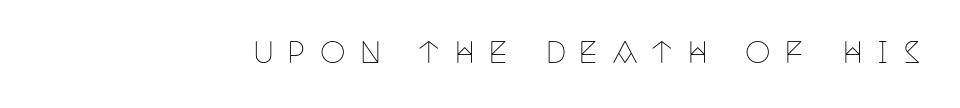
Think of a printed novel: that variable character pitch is what you see here. This reads as an unemphasized weight, regular at the heaviest. Nobody drew a line under any word here. Italic: no, the glyphs are upright roman. In terms of letterform style, serifs are clearly present. This sample uses expanded letter spacing, leaving extra air between glyphs.
